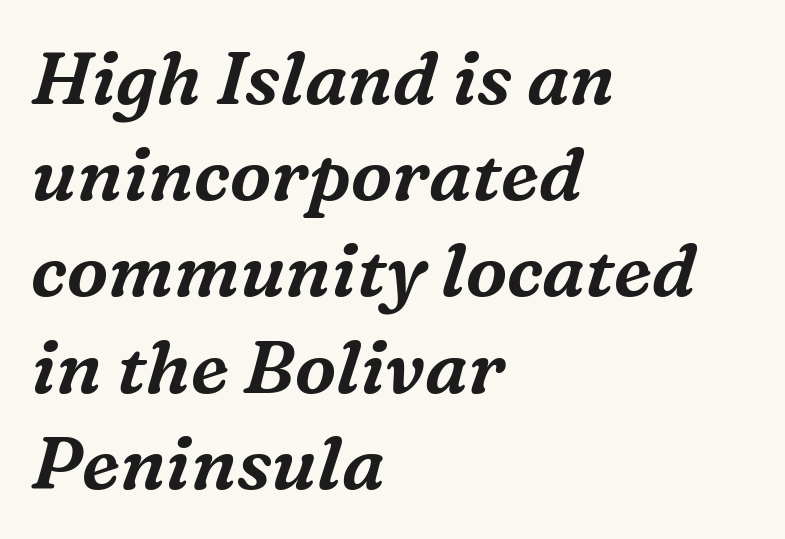
The image shows 74 px serif type, italic (leaning right); set left-aligned, normal line spacing (1.3x), normal letter spacing, not underlined; medium stroke contrast and a medium x-height.
